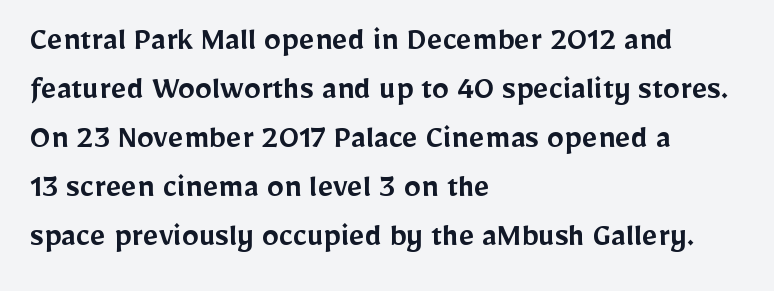
{"serif": "no", "italic": "no", "bold": "semi", "weight": "semibold", "width": "normal", "stroke_contrast": "low", "x_height": "medium", "monospaced": "no", "underline": "no", "align": "left", "line_spacing": "normal", "line_spacing_ratio": 1.44, "letter_spacing": "normal", "letter_spacing_em": 0.0, "glyph_px": 34}
